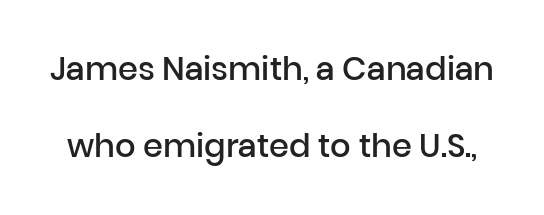
Q: Is the text bold? A: Semi-bold.
Q: Is the text italic (slanted)? A: No, it is upright.
Q: Is the typeface a serif or a sans-serif typeface? A: Sans-serif.
Q: Is the text underlined? A: No.
Q: Is the spacing between letters normal or unusually wide? A: Normal.
Q: Is the spacing between lines tight, normal or loose? A: Loose.
Q: Width (condensed, normal, or wide)? A: Normal.
Q: Stroke contrast? A: Low.
Q: x-height? A: Medium.
Q: Monospaced? A: No.
